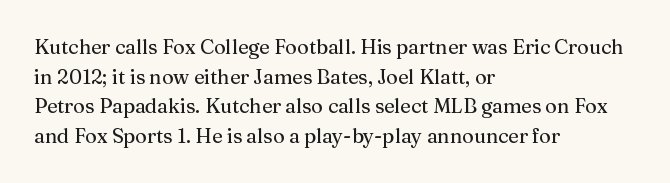
The image shows 20 px text type, upright; set left-aligned, normal line spacing (1.48x), normal letter spacing, not underlined.
